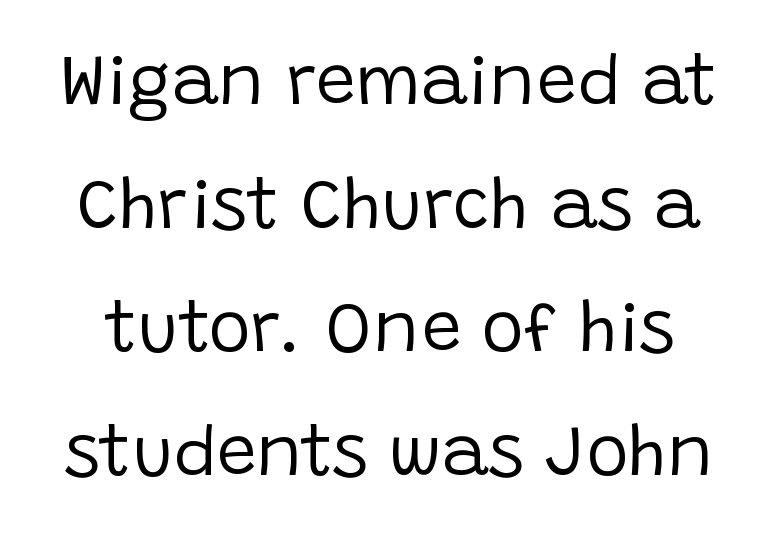
{"serif": "no", "italic": "no", "bold": "no", "weight": "regular", "width": "normal", "stroke_contrast": "low", "x_height": "large", "monospaced": "no", "underline": "no", "line_spacing_ratio": 1.74, "letter_spacing": "normal", "letter_spacing_em": 0.0, "glyph_px": 71}
